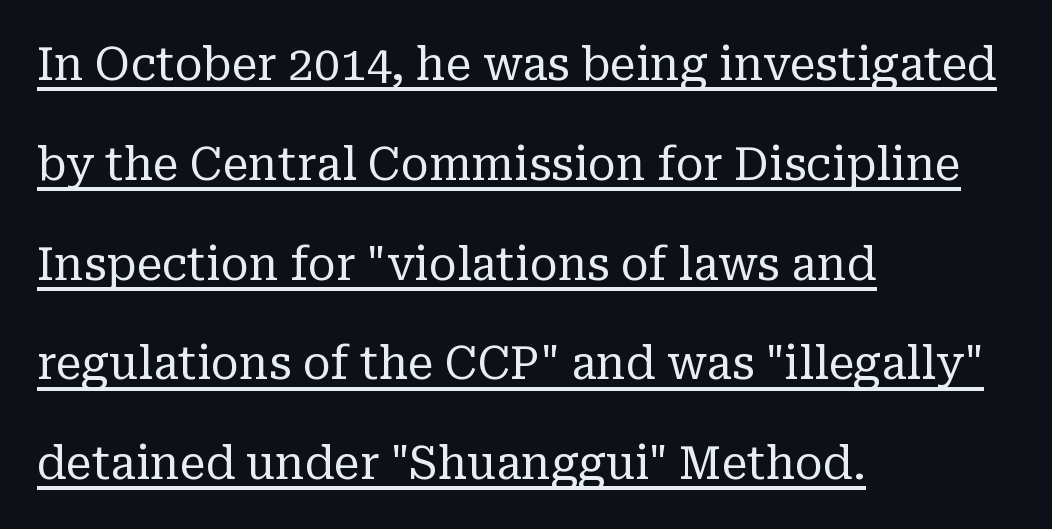
The image shows 46 px regular-weight serif type, upright; set left-aligned, loose line spacing (2.17x), normal letter spacing, underlined; low stroke contrast and a medium x-height.
